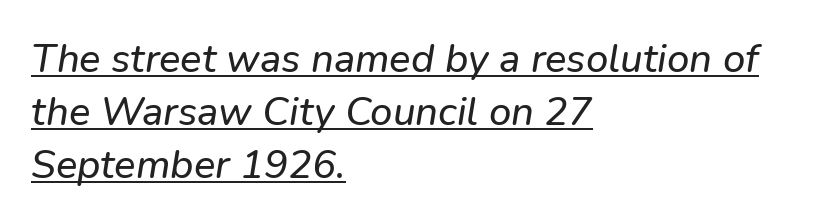
Characters are canted at an angle relative to the baseline's perpendicular. The paragraph has a hard left edge and a soft right edge. The passage shown is typed in a proportional face where columns would drift. Interline gaps are of average width in this sample. Honestly, the underline is the first thing you notice here. The letters sit at their default tracking, neither squeezed nor spread.
